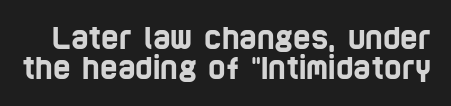
Q: Is the typeface a serif or a sans-serif typeface? A: Sans-serif.
Q: Is the text underlined? A: No.
Q: Is the spacing between letters normal or unusually wide? A: Normal.
Q: Is the spacing between lines tight, normal or loose? A: Tight.
Q: Width (condensed, normal, or wide)? A: Condensed.
Q: Stroke contrast? A: Low.
Q: x-height? A: Large.
Q: Monospaced? A: No.
